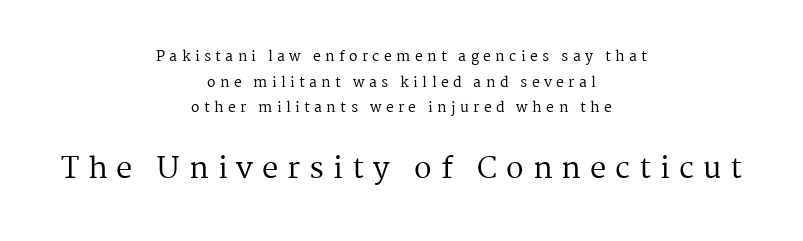
Q: Is the text bold? A: No.
Q: Is the text italic (slanted)? A: No, it is upright.
Q: Is the typeface a serif or a sans-serif typeface? A: Serif.
Q: Is the text underlined? A: No.
Q: How is the paragraph aligned? A: Centered.
Q: Is the spacing between letters normal or unusually wide? A: Unusually wide.
Q: Which block of text is set in a larger size, the first (top) or the second (bottom)? A: The second (bottom) one.
Q: Width (condensed, normal, or wide)? A: Normal.
Q: Stroke contrast? A: Medium.
Q: x-height? A: Medium.
Q: Monospaced? A: No.
